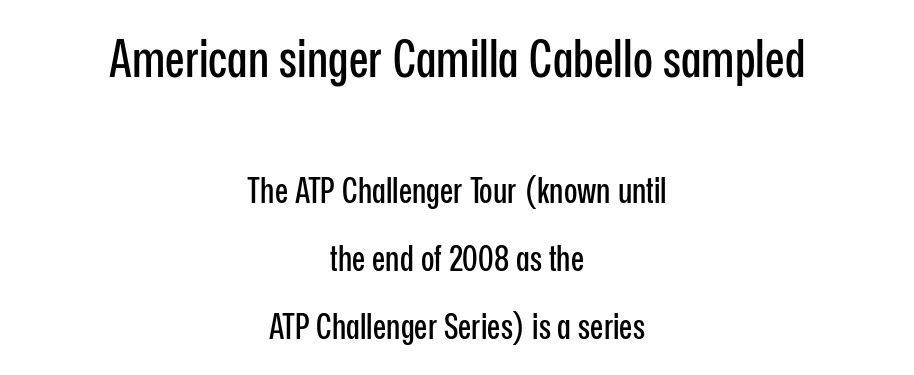
Q: Is the text italic (slanted)? A: No, it is upright.
Q: Is the typeface a serif or a sans-serif typeface? A: Sans-serif.
Q: Is the text underlined? A: No.
Q: How is the paragraph aligned? A: Centered.
Q: Is the spacing between letters normal or unusually wide? A: Normal.
Q: Is the spacing between lines tight, normal or loose? A: Loose.
Q: Which block of text is set in a larger size, the first (top) or the second (bottom)? A: The first (top) one.
Q: Width (condensed, normal, or wide)? A: Condensed.
Q: Stroke contrast? A: Low.
Q: x-height? A: Medium.
Q: Monospaced? A: No.
